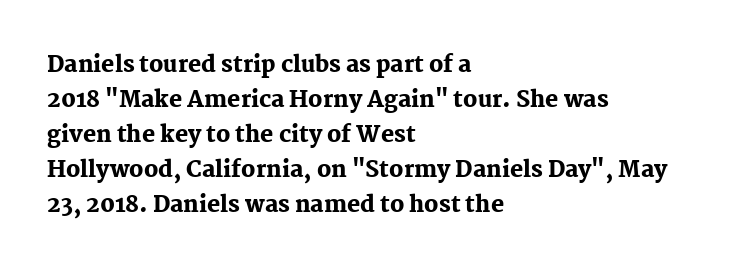
Q: Is the text bold? A: Yes.
Q: Is the text italic (slanted)? A: No, it is upright.
Q: Is the text underlined? A: No.
Q: How is the paragraph aligned? A: Left-aligned.
Q: Is the spacing between letters normal or unusually wide? A: Normal.
Q: Is the spacing between lines tight, normal or loose? A: Normal.
